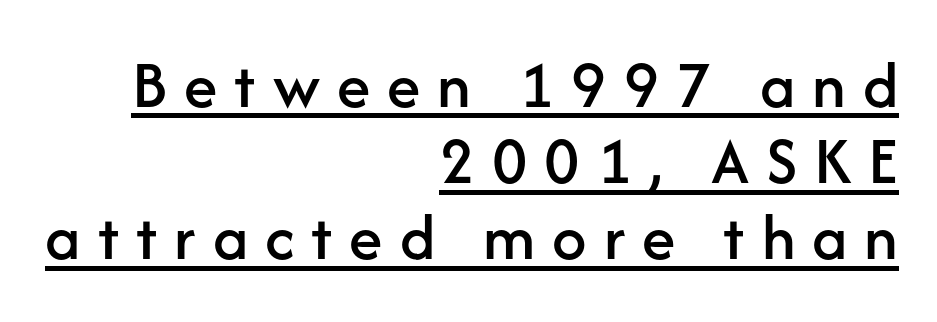
The image shows 68 px sans-serif type, upright; set right-aligned, tight line spacing (1.12x), unusually wide letter spacing (+0.25 em), underlined; low stroke contrast and a medium x-height.
